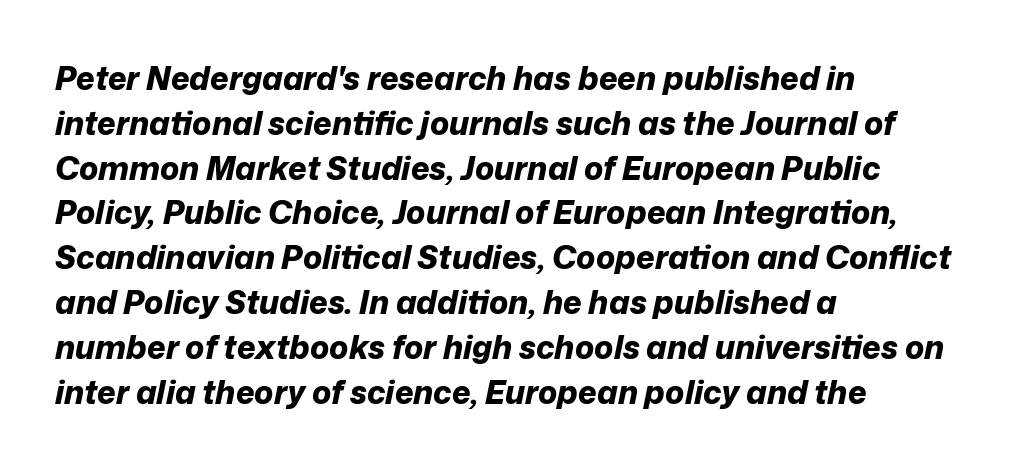
Q: Is the text bold? A: Yes.
Q: Is the text italic (slanted)? A: Yes, it leans right by about 12 degrees.
Q: Is the text underlined? A: No.
Q: How is the paragraph aligned? A: Left-aligned.
Q: Is the spacing between letters normal or unusually wide? A: Normal.
Q: Is the spacing between lines tight, normal or loose? A: Normal.
Q: Width (condensed, normal, or wide)? A: Normal.
Q: Stroke contrast? A: Low.
Q: x-height? A: Medium.
Q: Monospaced? A: No.
